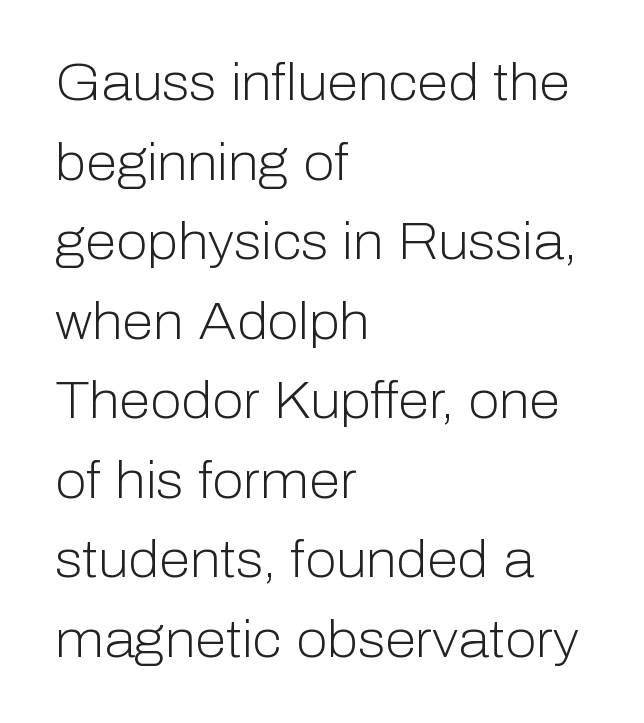
Stems and bowls with no extra thickness — not bold. Serifs: no, the terminals of the letterforms are clean. Posture: vertical. Varying glyph widths throughout — classic text-font behaviour. Each row of text sits above clean, open space. The lines in this sample share a left origin and differ only in where they stop.
